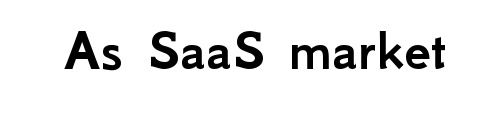
The image shows 60 px sans-serif type, upright; set normal letter spacing, not underlined; low stroke contrast and a small x-height.
